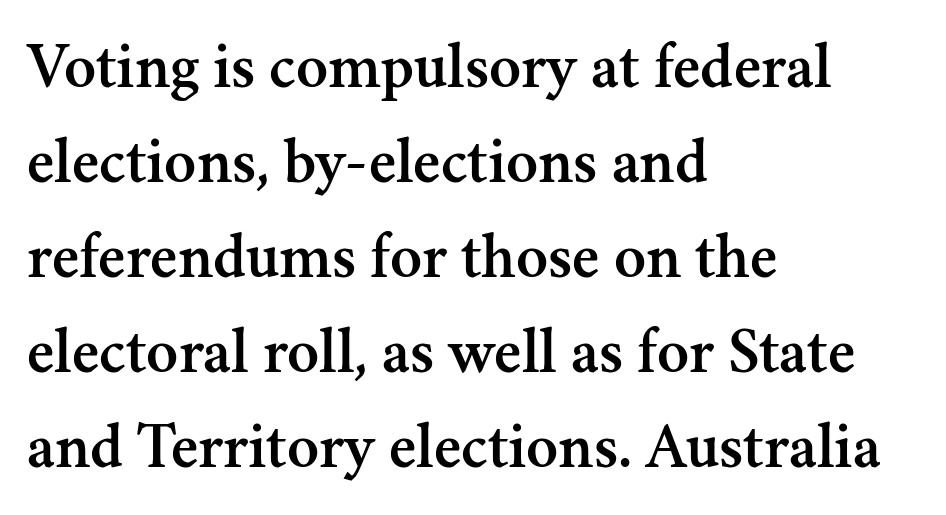
Q: Is the text italic (slanted)? A: No, it is upright.
Q: Is the typeface a serif or a sans-serif typeface? A: Serif.
Q: Is the text underlined? A: No.
Q: How is the paragraph aligned? A: Left-aligned.
Q: Is the spacing between letters normal or unusually wide? A: Normal.
Q: Is the spacing between lines tight, normal or loose? A: Normal.
Q: Width (condensed, normal, or wide)? A: Normal.
Q: Stroke contrast? A: Medium.
Q: x-height? A: Small.
Q: Monospaced? A: No.
